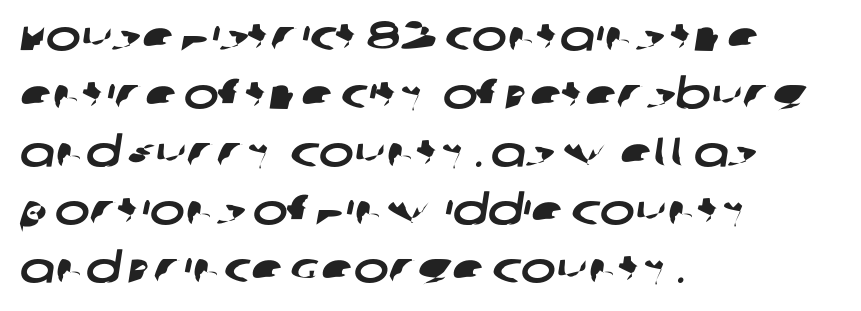
{"serif": "no", "width": "wide", "stroke_contrast": "low", "x_height": "large", "monospaced": "no", "underline": "no", "align": "left", "line_spacing": "normal", "line_spacing_ratio": 1.38, "letter_spacing": "normal", "letter_spacing_em": 0.0, "glyph_px": 42}
